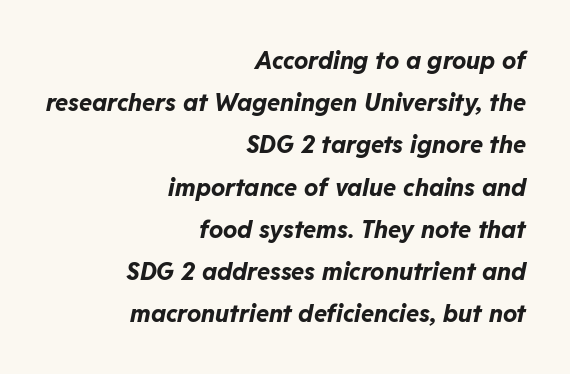
All the whitespace from short lines collects on the left. The glyphs have the mass of a bold cut. If you drew a line through each stem, it would be angled. The foot of each line stays bare and open. Here the glyphs are tracked normally, forming tight word shapes.
